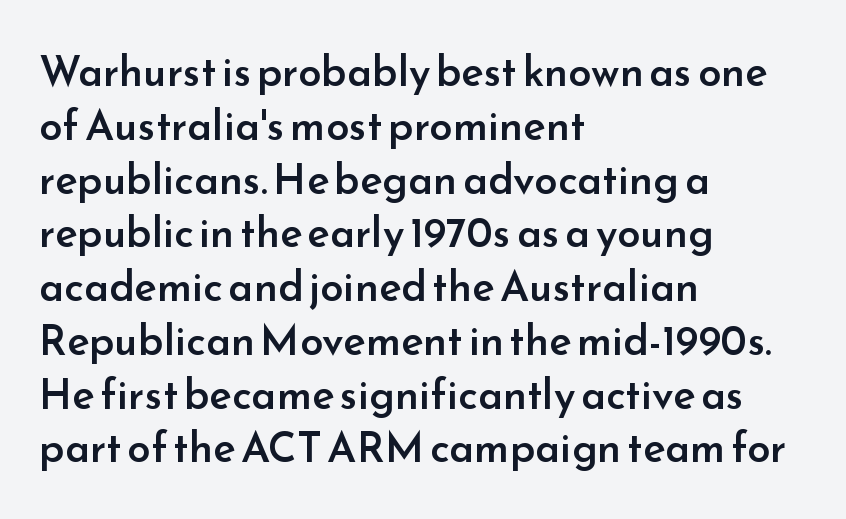
{"serif": "no", "italic": "no", "bold": "semi", "weight": "semibold", "width": "normal", "stroke_contrast": "low", "x_height": "small", "monospaced": "no", "underline": "no", "align": "left", "line_spacing": "normal", "line_spacing_ratio": 1.28, "letter_spacing": "normal", "letter_spacing_em": 0.0, "glyph_px": 42}
